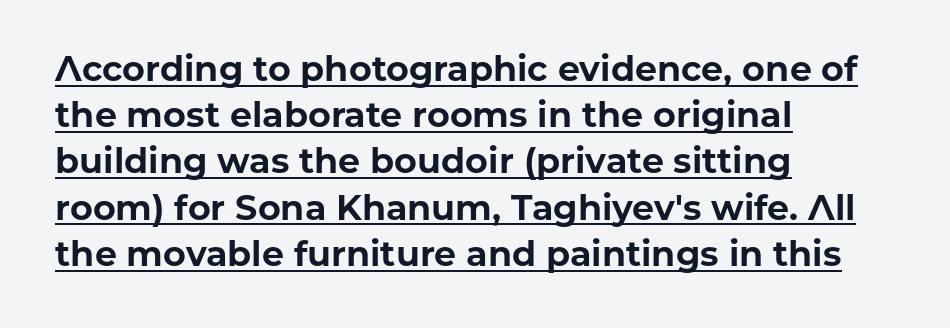
Nope, not italic — everything's standing straight. Weight: bold. Character widths vary here, with narrow letters taking less room than wide ones. How are the letters spaced? Ordinarily, with no added tracking.
